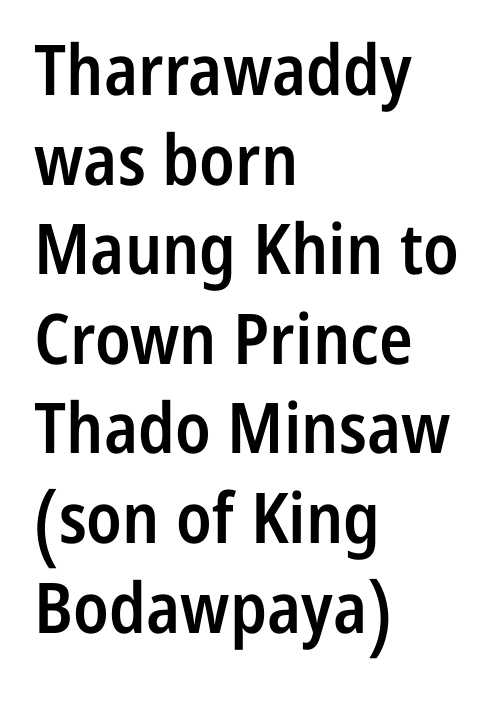
{"serif": "no", "italic": "no", "bold": "semi", "weight": "semibold", "width": "condensed", "stroke_contrast": "low", "x_height": "medium", "monospaced": "no", "underline": "no", "align": "left", "line_spacing": "normal", "line_spacing_ratio": 1.28, "letter_spacing": "normal", "letter_spacing_em": 0.0, "glyph_px": 70}
